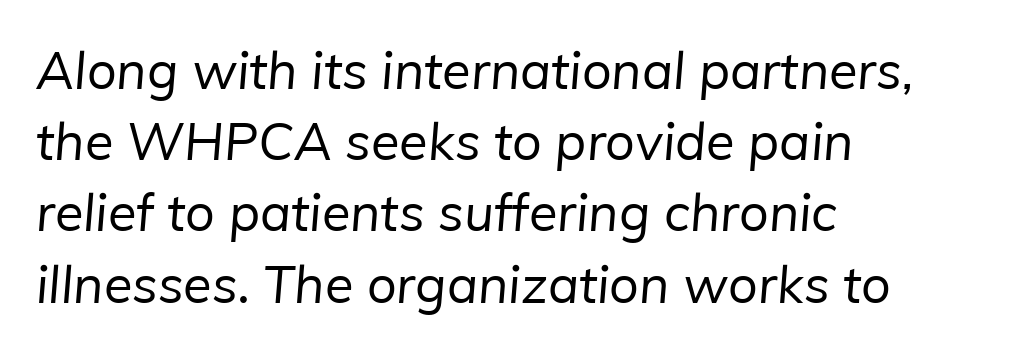
Spacing between characters is what you'd get straight out of the box. The weight tops out at a normal text grade. The zone under the glyphs is completely vacant. In terms of letterform style, serifs are entirely absent.
